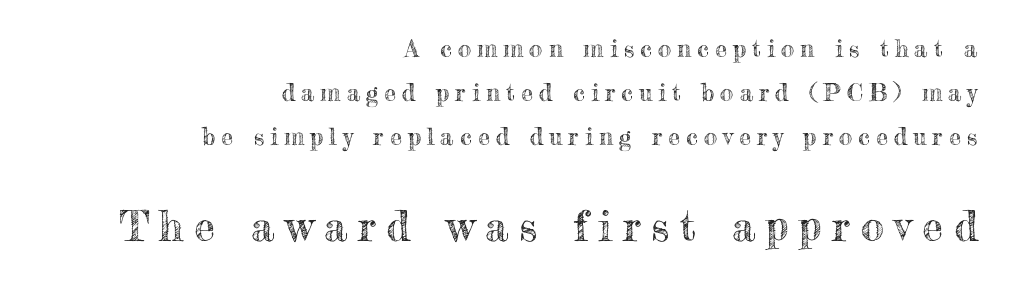
The rendering uses natural spacing where letterforms have individual widths. The typesetter chose a ragged-left arrangement here. The letters are spread apart with noticeably loose tracking. Note: smaller setting up top, larger setting below.
